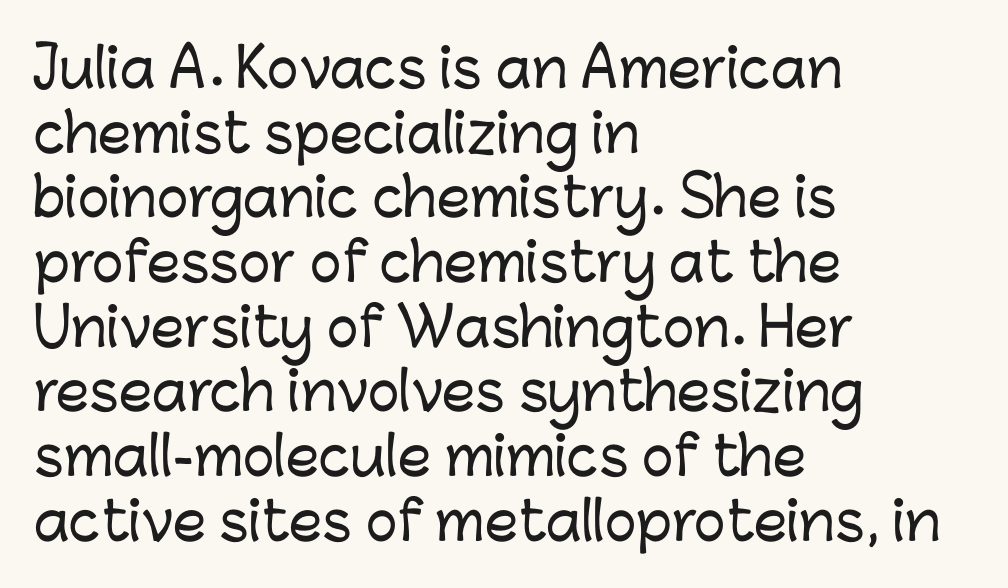
The image shows 53 px sans-serif type, upright; set left-aligned, line spacing 1.22x, normal letter spacing, not underlined; low stroke contrast and a medium x-height.
